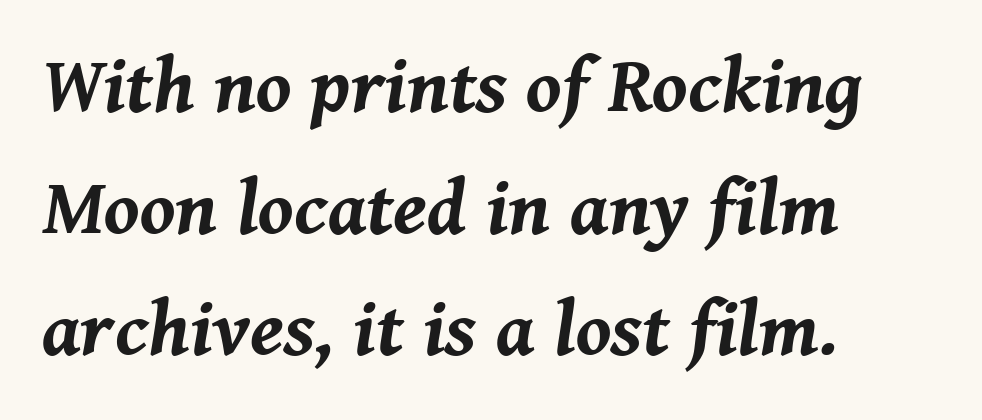
Does the leading feel generous? No, just average. In CSS terms this would be text-align: left. Clear beneath every line of the passage. The specimen reads as italic at a glance. The letters advance in unequal steps, a hallmark of proportional type. The passage shown has conventional tracking throughout.
